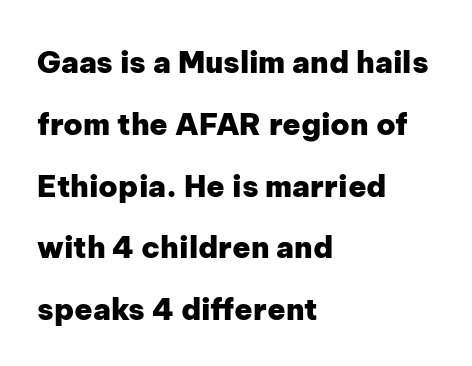
Q: Is the text bold? A: Yes.
Q: Is the text italic (slanted)? A: No, it is upright.
Q: Is the typeface a serif or a sans-serif typeface? A: Sans-serif.
Q: Is the text underlined? A: No.
Q: How is the paragraph aligned? A: Left-aligned.
Q: Is the spacing between letters normal or unusually wide? A: Normal.
Q: Is the spacing between lines tight, normal or loose? A: Loose.
Q: Width (condensed, normal, or wide)? A: Normal.
Q: Stroke contrast? A: Low.
Q: x-height? A: Medium.
Q: Monospaced? A: No.
